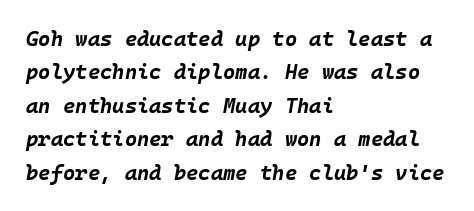
Casual observation: everything's shoved over to the left. Students, observe: this is what conventionally led text looks like. In terms of posture, this sample is oblique. The tracking reads as untouched default to a designer's eye.
